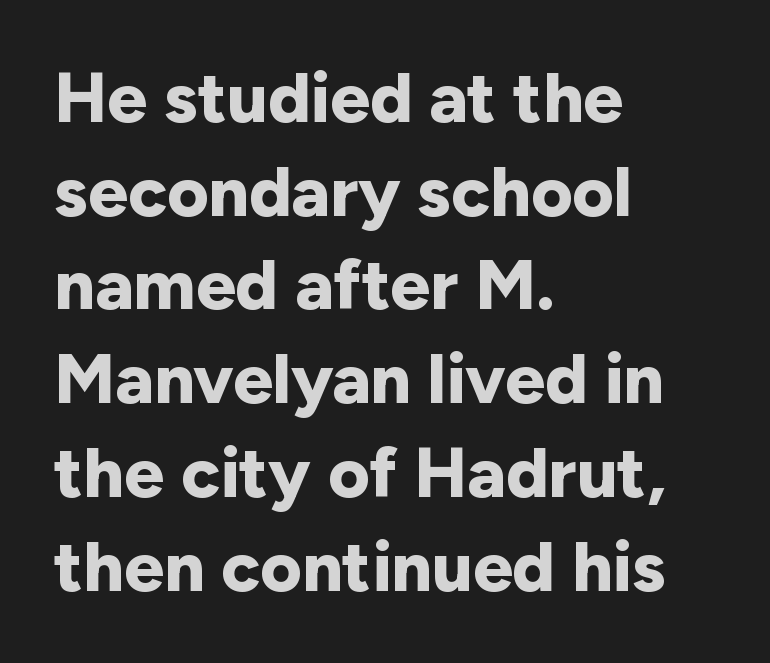
Honestly, the row spacing looks completely unremarkable. This is the regular roman posture of the typeface. Each glyph is drawn with heavy, bold strokes. Type without underlining. The paragraph has a hard left edge and a soft right edge. The tracking reads as untouched default to a designer's eye.
